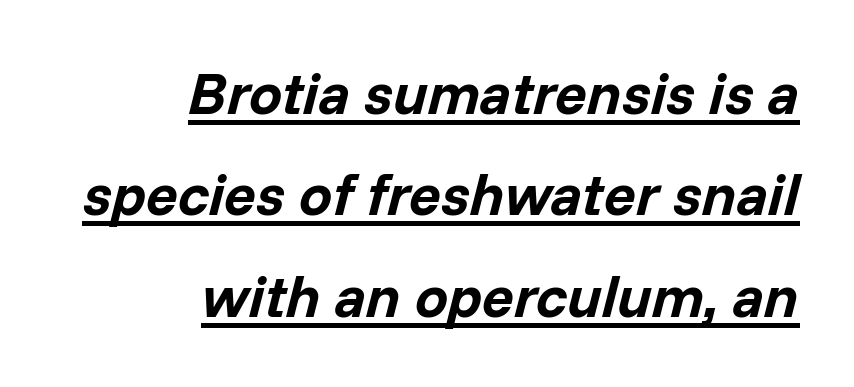
{"italic": "yes", "lean": "right", "slant_degrees": 14, "bold": "yes", "weight": "bold", "width": "normal", "stroke_contrast": "low", "x_height": "medium", "monospaced": "no", "underline": "yes", "align": "right", "line_spacing_ratio": 1.72, "letter_spacing": "normal", "letter_spacing_em": 0.0, "glyph_px": 59}
